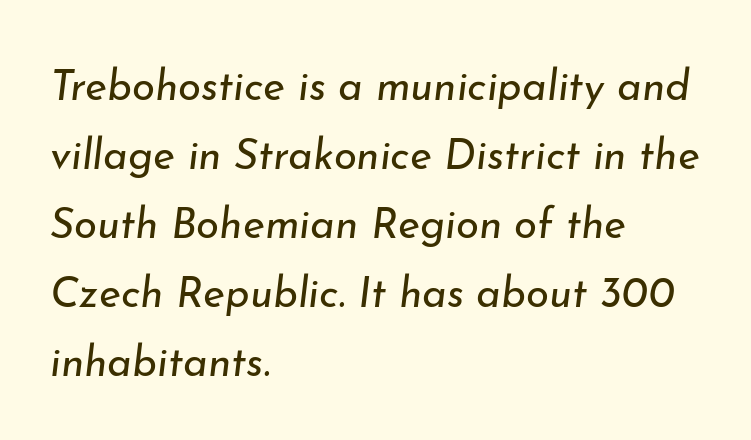
{"italic": "yes", "lean": "right", "slant_degrees": 7, "bold": "no", "weight": "regular", "width": "normal", "stroke_contrast": "low", "x_height": "small", "monospaced": "no", "underline": "no", "align": "left", "line_spacing": "normal", "line_spacing_ratio": 1.64, "letter_spacing": "normal", "letter_spacing_em": 0.0, "glyph_px": 42}
